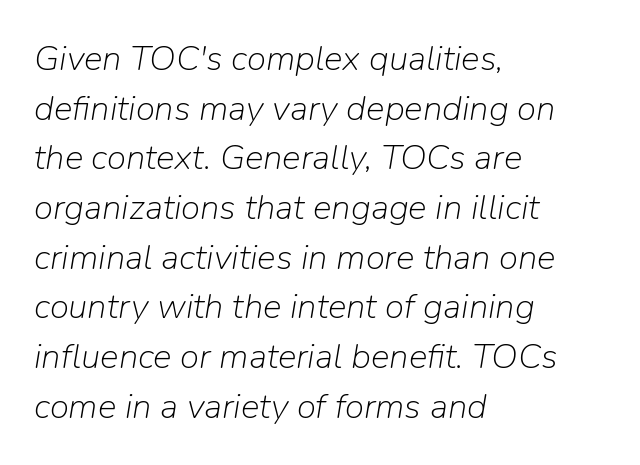
Q: Is the text bold? A: No.
Q: Is the text italic (slanted)? A: Yes, it leans right by about 9 degrees.
Q: Is the text underlined? A: No.
Q: How is the paragraph aligned? A: Left-aligned.
Q: Is the spacing between letters normal or unusually wide? A: Normal.
Q: Is the spacing between lines tight, normal or loose? A: Normal.
Q: Width (condensed, normal, or wide)? A: Normal.
Q: Stroke contrast? A: Low.
Q: x-height? A: Medium.
Q: Monospaced? A: No.
